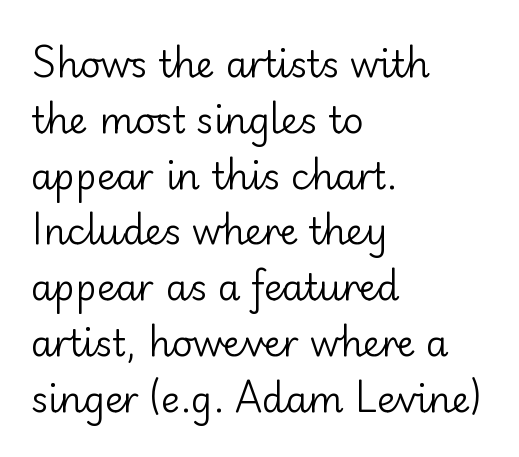
{"serif": "no", "italic": "no", "bold": "no", "weight": "regular", "width": "normal", "stroke_contrast": "low", "x_height": "small", "monospaced": "no", "underline": "no", "align": "left", "line_spacing": "normal", "line_spacing_ratio": 1.55, "letter_spacing": "normal", "letter_spacing_em": 0.0, "glyph_px": 36}
